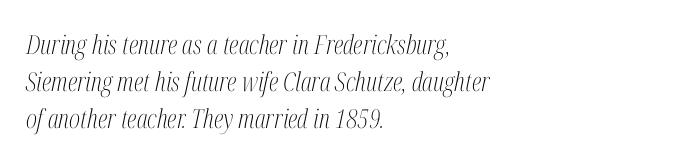
The image shows 26 px text type, italic (leaning right); set left-aligned, normal line spacing (1.43x), normal letter spacing, not underlined.
